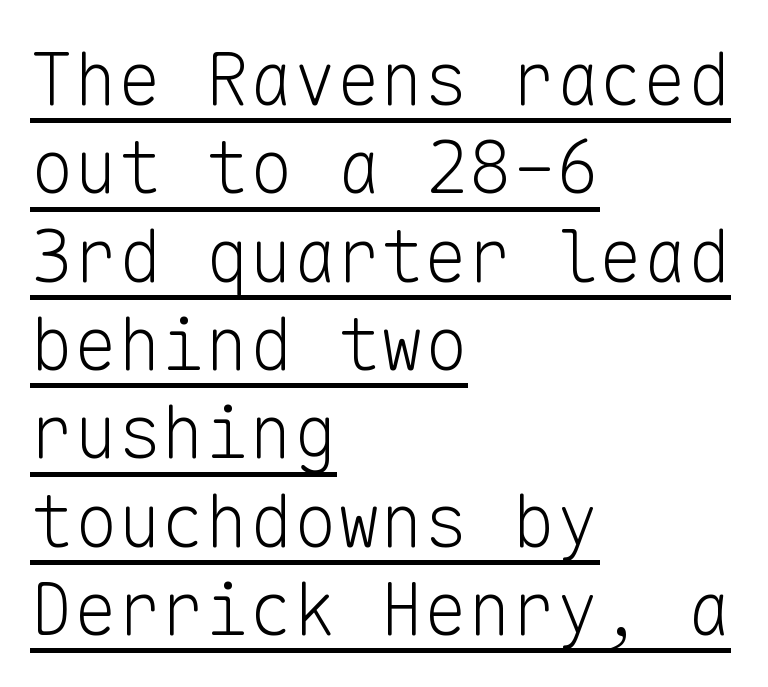
Here the designer chose a console-style face with uniform glyph widths. The lines in this sample share a left origin and differ only in where they stop. This rendering features underlined lettering. The type is set solid horizontally, with unmodified tracking.
